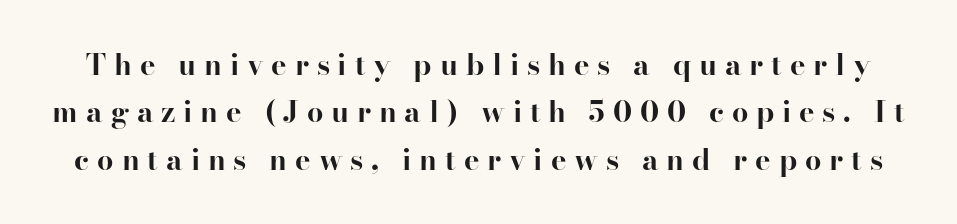
Q: Is the text bold? A: Yes.
Q: Is the text italic (slanted)? A: No, it is upright.
Q: Is the typeface a serif or a sans-serif typeface? A: Serif.
Q: Is the text underlined? A: No.
Q: Is the spacing between letters normal or unusually wide? A: Unusually wide.
Q: Is the spacing between lines tight, normal or loose? A: Normal.
Q: Width (condensed, normal, or wide)? A: Normal.
Q: Stroke contrast? A: High.
Q: x-height? A: Small.
Q: Monospaced? A: No.
